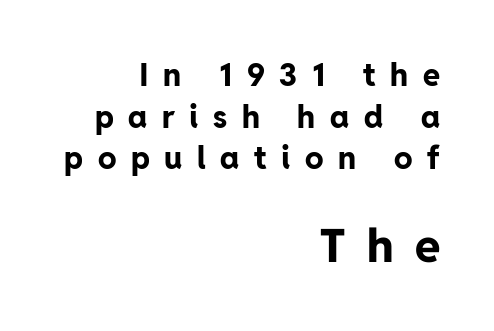
Q: Is the text bold? A: Yes.
Q: Is the text italic (slanted)? A: No, it is upright.
Q: Is the typeface a serif or a sans-serif typeface? A: Sans-serif.
Q: Is the text underlined? A: No.
Q: How is the paragraph aligned? A: Right-aligned.
Q: Is the spacing between letters normal or unusually wide? A: Unusually wide.
Q: Is the spacing between lines tight, normal or loose? A: Normal.
Q: Which block of text is set in a larger size, the first (top) or the second (bottom)? A: The second (bottom) one.
Q: Width (condensed, normal, or wide)? A: Normal.
Q: Stroke contrast? A: Low.
Q: x-height? A: Medium.
Q: Monospaced? A: No.
